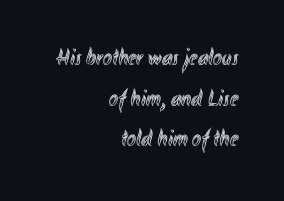
The gaps between neighbouring characters are ordinary and unremarkable. The ragged edge is on the left, which tells us the setting is flush right. Lines of text with bare space underneath. Students, observe: this is what conventionally led text looks like.
